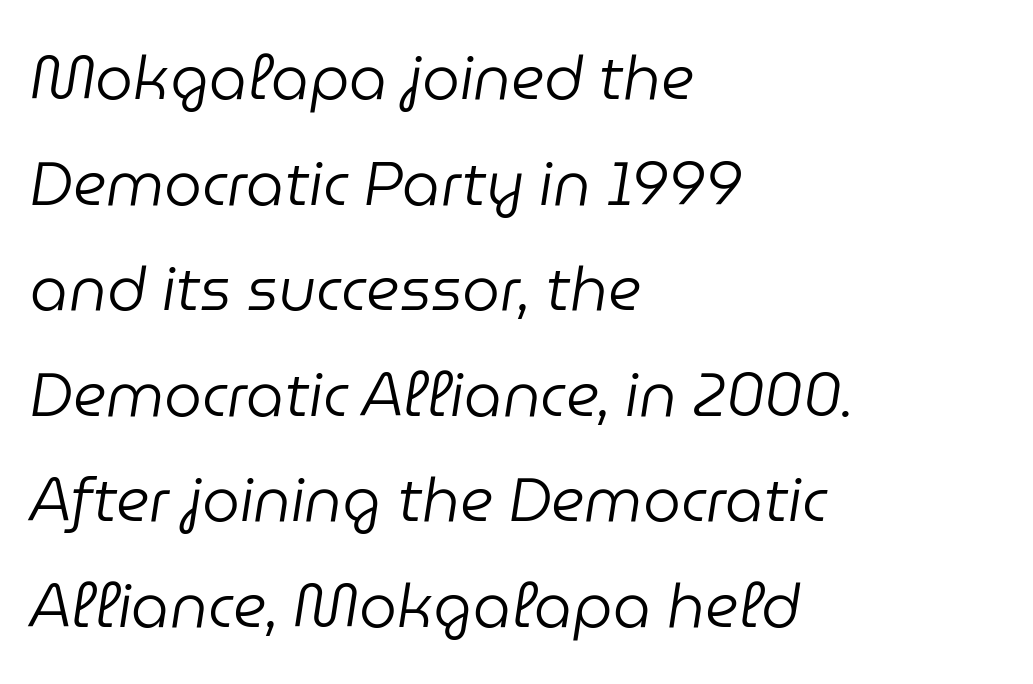
{"italic": "yes", "lean": "right", "slant_degrees": 9, "bold": "no", "weight": "regular", "width": "normal", "stroke_contrast": "low", "x_height": "medium", "monospaced": "no", "underline": "no", "align": "left", "line_spacing_ratio": 1.76, "letter_spacing": "normal", "letter_spacing_em": 0.0, "glyph_px": 60}
